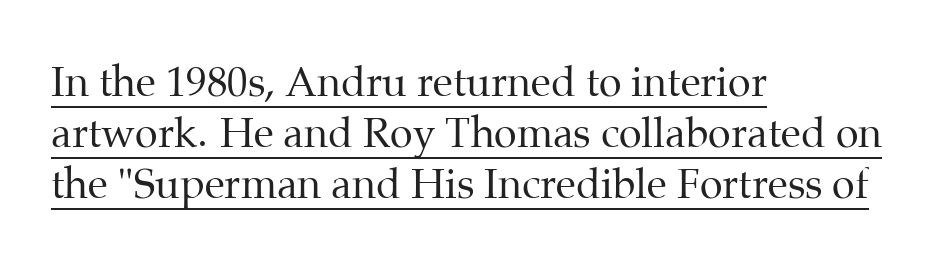
Q: Is the text bold? A: No.
Q: Is the text italic (slanted)? A: No, it is upright.
Q: Is the typeface a serif or a sans-serif typeface? A: Serif.
Q: Is the text underlined? A: Yes.
Q: How is the paragraph aligned? A: Left-aligned.
Q: Is the spacing between letters normal or unusually wide? A: Normal.
Q: Is the spacing between lines tight, normal or loose? A: Normal.
Q: Width (condensed, normal, or wide)? A: Normal.
Q: Stroke contrast? A: Medium.
Q: x-height? A: Medium.
Q: Monospaced? A: No.
